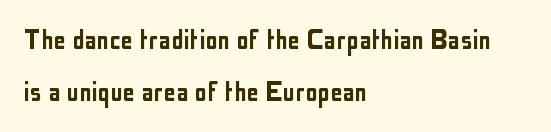
Students, note that the glyphs here touch the page at normal intervals. Visually the block forms a straight wall on the left and a jagged coastline on the right. The typeface chosen for these lines omits serifs. Do the characters align in a grid? No, the font is proportional.
